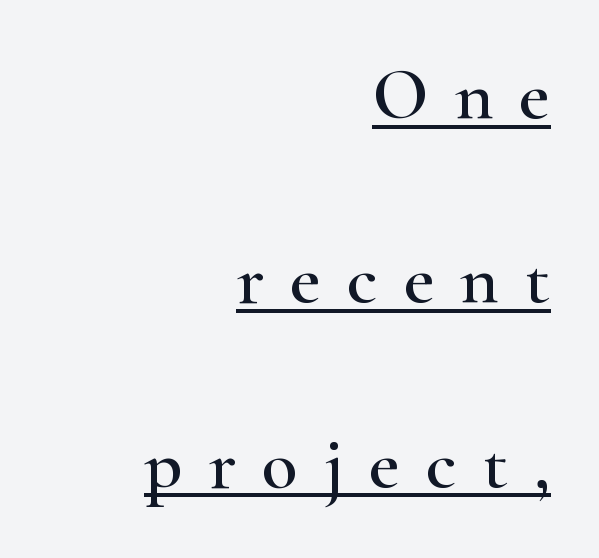
You can see a thin bar hugging the bottom of the glyphs. This sample uses a serif face. Here the designer chose a conventional face with non-uniform glyph widths. Between one letter and the next there's a generous, obvious gap. Widely set lines give the paragraph a tall, airy silhouette. Posture: straight, roman, zero tilt.
